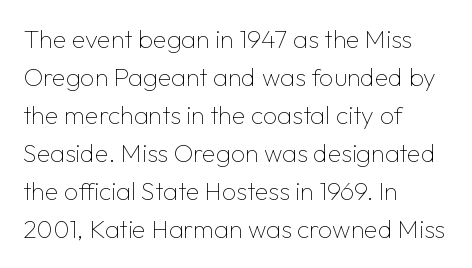
The font's upright variant was chosen for this text. The specimen omits any rule beneath the text block's lines. All the whitespace from short lines collects on the right. Tracking here is standard; glyphs follow each other at the usual distance.
